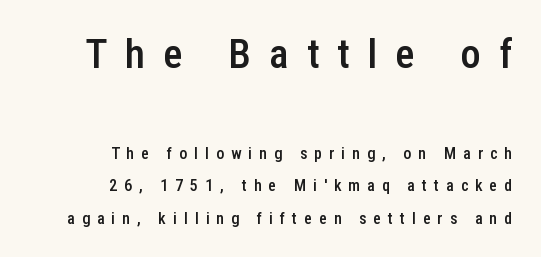
Q: Is the text bold? A: Semi-bold.
Q: Is the text italic (slanted)? A: No, it is upright.
Q: Is the typeface a serif or a sans-serif typeface? A: Sans-serif.
Q: Is the text underlined? A: No.
Q: How is the paragraph aligned? A: Right-aligned.
Q: Is the spacing between letters normal or unusually wide? A: Unusually wide.
Q: Is the spacing between lines tight, normal or loose? A: Loose.
Q: Which block of text is set in a larger size, the first (top) or the second (bottom)? A: The first (top) one.
Q: Width (condensed, normal, or wide)? A: Condensed.
Q: Stroke contrast? A: Low.
Q: x-height? A: Medium.
Q: Monospaced? A: No.
